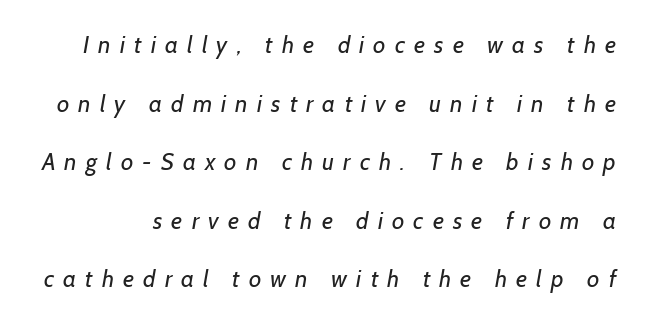
Q: Is the text bold? A: No.
Q: Is the text underlined? A: No.
Q: Is the spacing between letters normal or unusually wide? A: Unusually wide.
Q: Is the spacing between lines tight, normal or loose? A: Loose.
